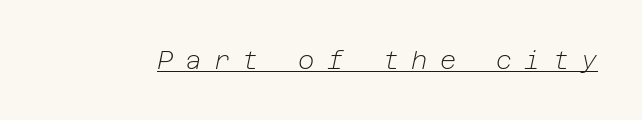
This is underlined copy, the kind a proofreader might mark for attention. Glyph-to-glyph distance is far greater than everyday printed text. Every character sits at an angle, as italics do. Caption: face not bold, strokes unweighted.
